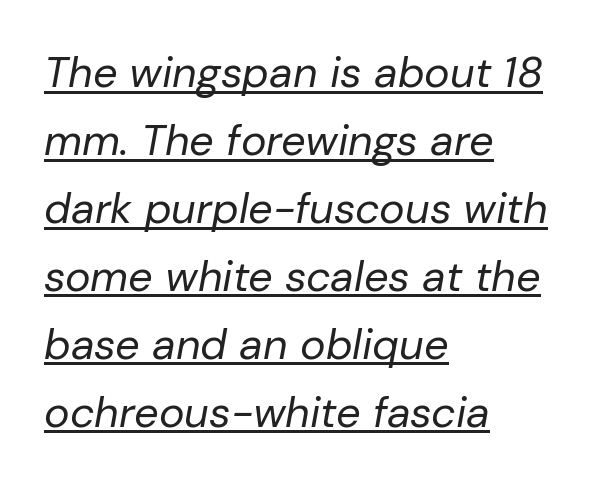
The image shows 43 px regular-weight type, italic (leaning right); set left-aligned, normal line spacing (1.58x), normal letter spacing, underlined; low stroke contrast and a medium x-height.
